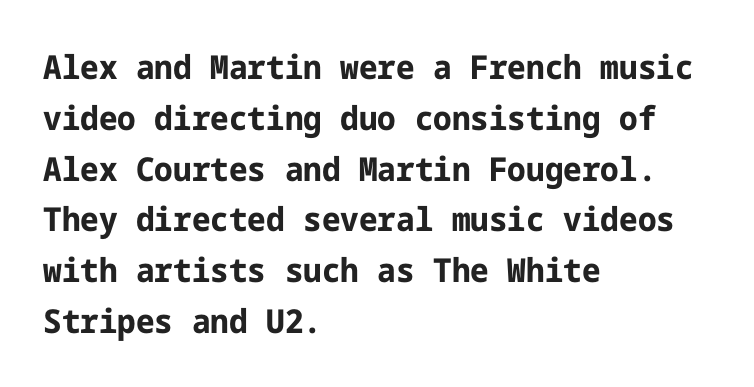
Inter-character spacing is left at the font's built-in metrics. In terms of weight, the rendering is a true, heavy bold. These lines sit exactly where default settings would place them. This rendering features lettering with no underline. No feet cap the strokes, marking this as sans-serif type. Posture: upright roman.
